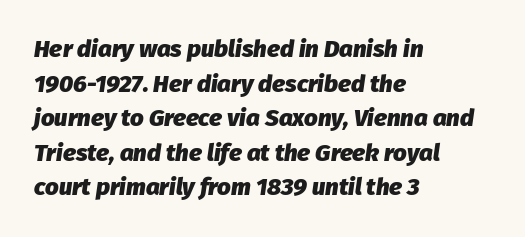
Q: Is the text bold? A: Yes.
Q: Is the text italic (slanted)? A: Yes, it leans right by about 8 degrees.
Q: Is the text underlined? A: No.
Q: How is the paragraph aligned? A: Left-aligned.
Q: Is the spacing between letters normal or unusually wide? A: Normal.
Q: Is the spacing between lines tight, normal or loose? A: Normal.
